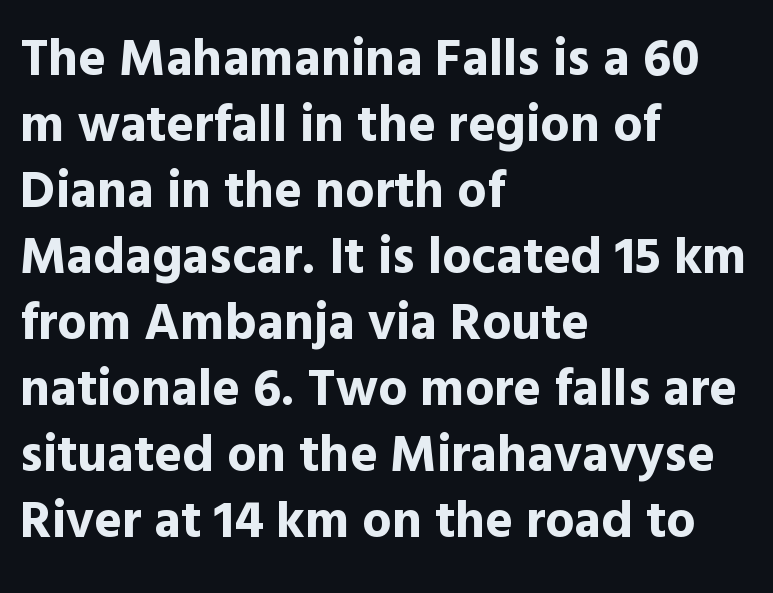
The rendering uses natural spacing where letterforms have individual widths. You'd pick this weight for a headline — it's a proper bold. In terms of leading, this rendering sits right in the middle. No word sits above an underline. Leftover space on each line is placed entirely after the last word. This is the regular roman posture of the typeface.
